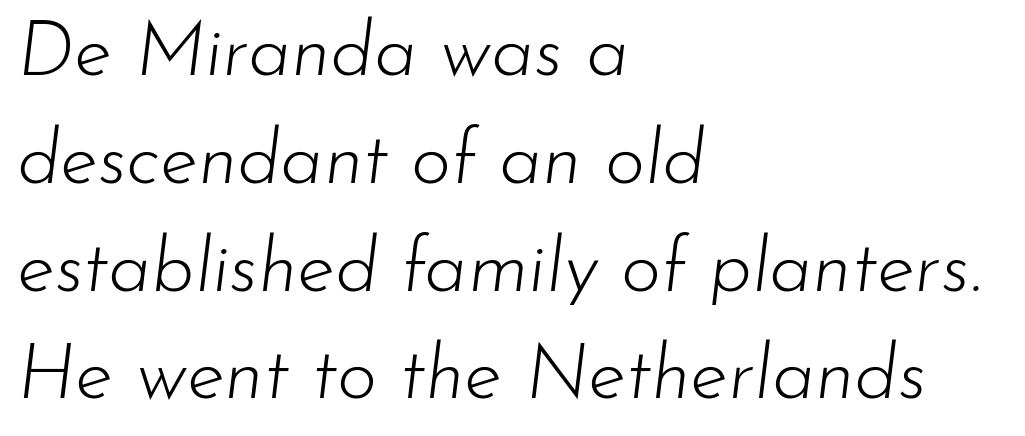
The image shows 77 px light type, italic (leaning right); set left-aligned, normal line spacing (1.4x), normal letter spacing, not underlined; low stroke contrast and a small x-height.
